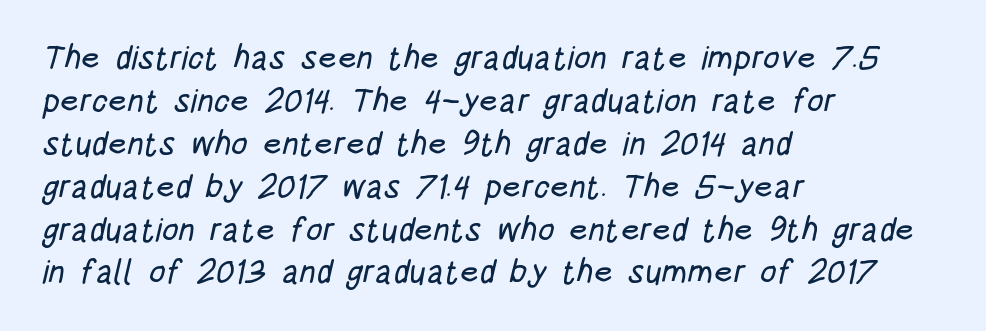
{"serif": "no", "width": "condensed", "stroke_contrast": "low", "x_height": "large", "monospaced": "no", "underline": "no", "align": "left", "line_spacing": "normal", "line_spacing_ratio": 1.3, "letter_spacing": "normal", "letter_spacing_em": 0.0, "glyph_px": 33}
